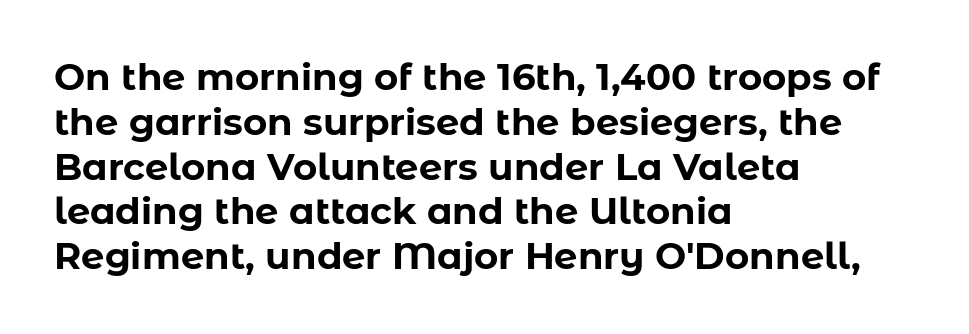
Note the varied advance widths — an 'i' is clearly narrower than an 'm'. Tall strokes in this sample are plumb rather than angled. The face used here is rendered with its standard letterfit. Which margin do the lines hug? The left one — the right edge is uneven. Each letter's strokes conclude bluntly, with no projecting serifs. Descender tails drop into unmarked territory.
